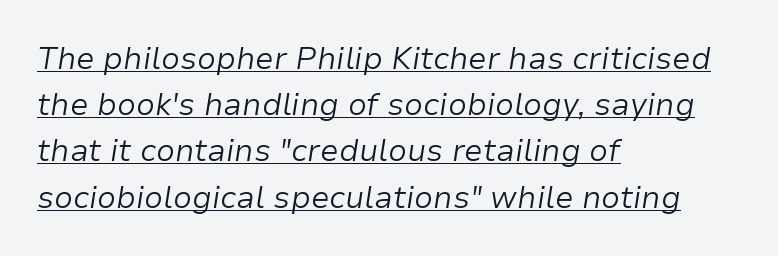
The image shows 31 px light type, italic (leaning right); set left-aligned, normal line spacing (1.49x), normal letter spacing, underlined; low stroke contrast and a medium x-height.
